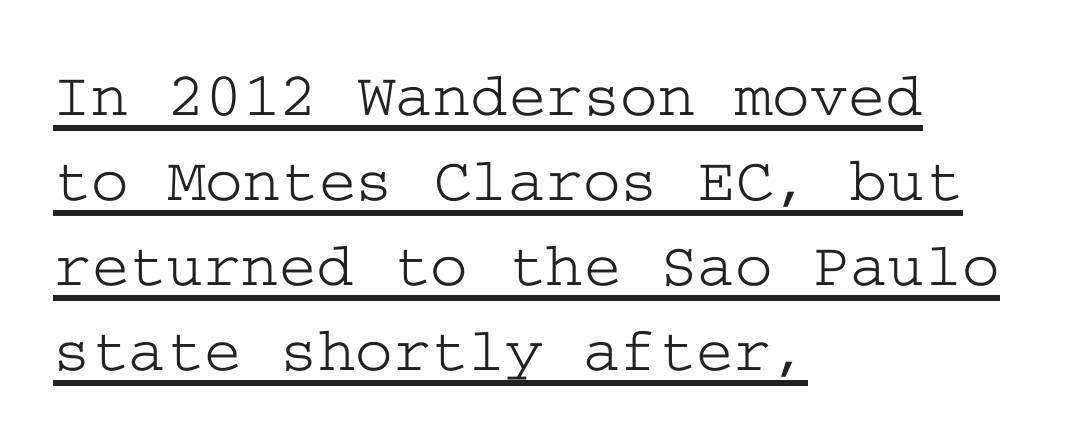
{"serif": "yes", "italic": "no", "width": "wide", "stroke_contrast": "low", "x_height": "medium", "underline": "yes", "align": "left", "line_spacing": "normal", "line_spacing_ratio": 1.33, "letter_spacing": "normal", "letter_spacing_em": 0.0, "glyph_px": 64}
